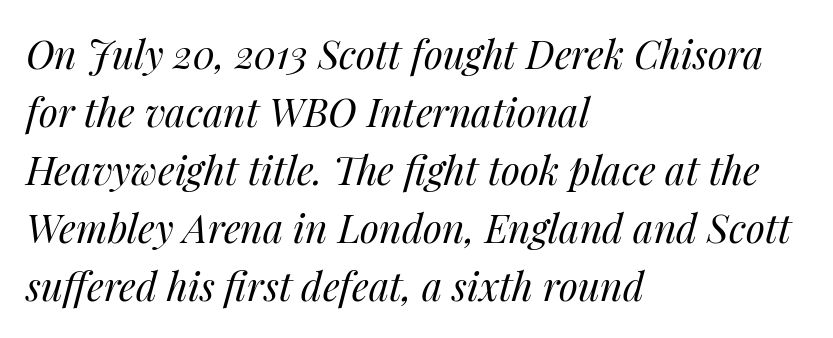
The image shows 39 px regular-weight type, italic (leaning right); set left-aligned, normal line spacing (1.49x), normal letter spacing, not underlined; medium stroke contrast and a medium x-height.
